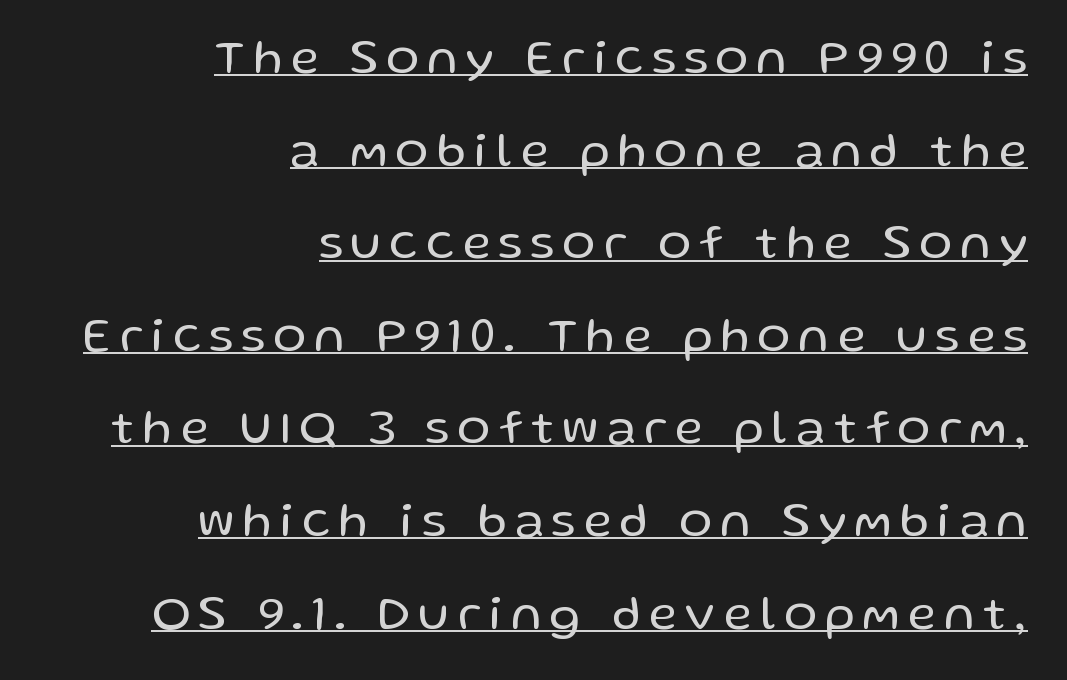
{"serif": "no", "italic": "no", "bold": "no", "weight": "regular", "width": "normal", "stroke_contrast": "low", "x_height": "medium", "monospaced": "no", "underline": "yes", "align": "right", "line_spacing_ratio": 1.89, "glyph_px": 49}
